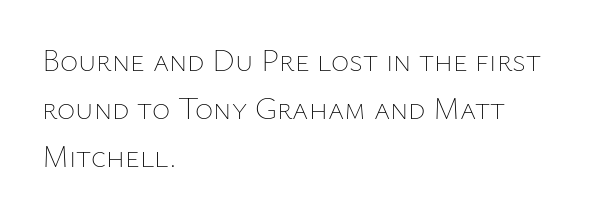
{"italic": "no", "bold": "no", "weight": "thin", "width": "normal", "stroke_contrast": "low", "x_height": "medium", "monospaced": "no", "underline": "no", "align": "left", "line_spacing": "normal", "line_spacing_ratio": 1.55, "letter_spacing": "normal", "letter_spacing_em": 0.0, "glyph_px": 31}
